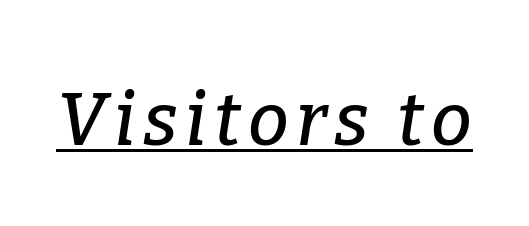
Observe the serifs anchoring each vertical stroke in this sample. A typesetter would call this proportional, since set widths differ per character. Compared with undecorated copy, this sample adds a rule below the words. The rendering applies a slant to the glyphs.
